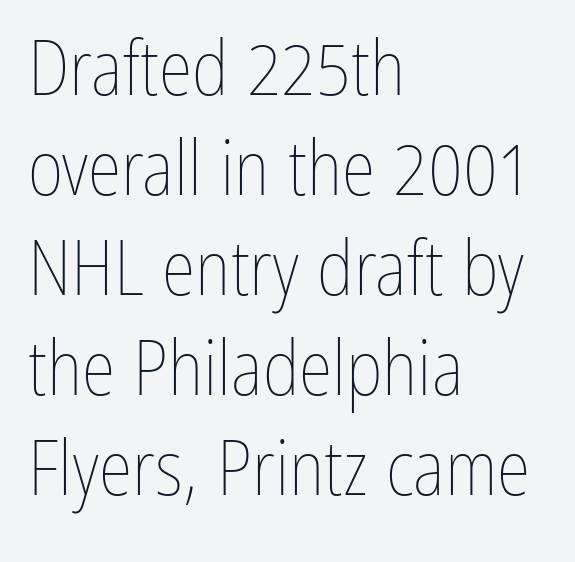
No extra ink here — the face is not bold. This sample uses plain, unmodified letter spacing. The passage shown is typed in a proportional face where columns would drift. A student would call this left alignment; a typographer would say flush left, rag right.
